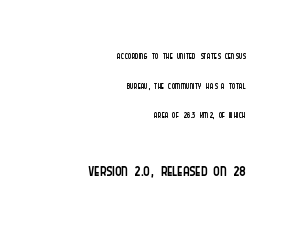
The image shows 24 px text type, upright; set right-aligned, loose line spacing (2.11x), normal letter spacing, not underlined; the second (bottom) block is 1.71x larger.
